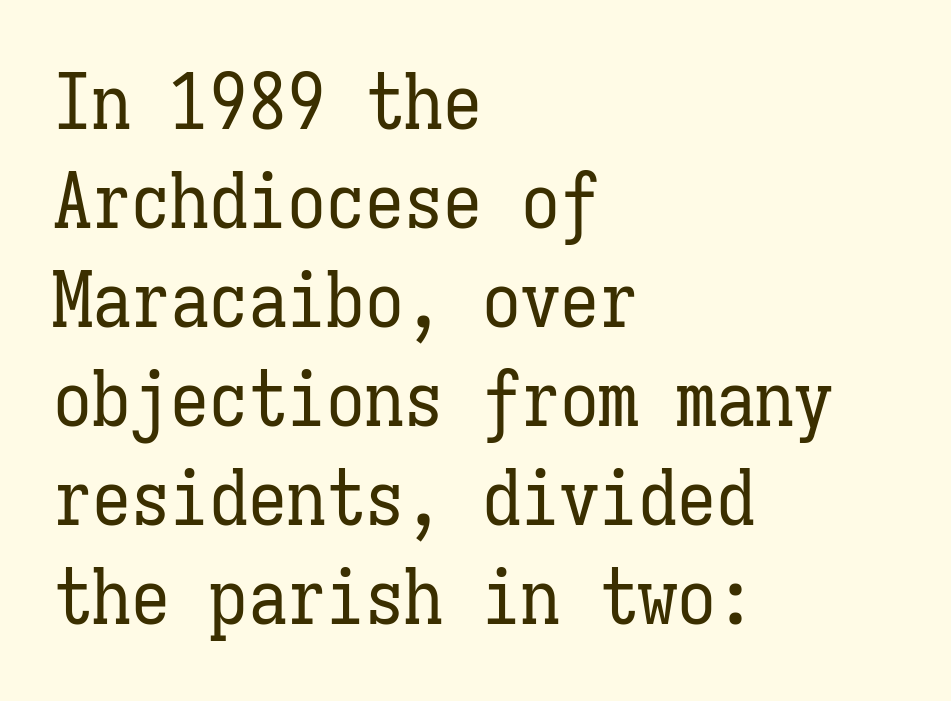
The image shows 78 px regular-weight, condensed type, upright, monospaced; set left-aligned, normal line spacing (1.27x), normal letter spacing, not underlined; low stroke contrast and a medium x-height.
